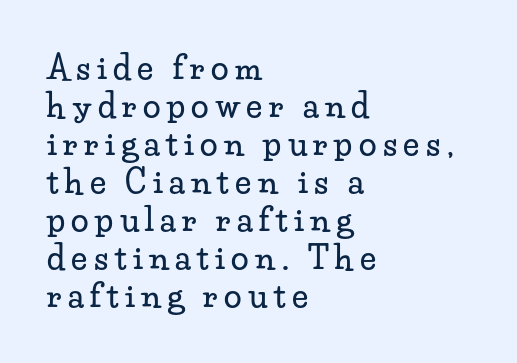
The image shows 32 px wide serif type, upright; set left-aligned, line spacing 1.19x, unusually wide letter spacing (+0.2 em), not underlined; low stroke contrast and a small x-height.
